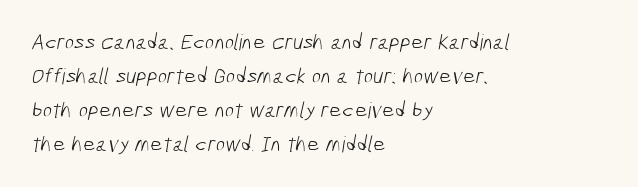
The image shows 22 px text type; set left-aligned, normal line spacing (1.54x), normal letter spacing, not underlined.
